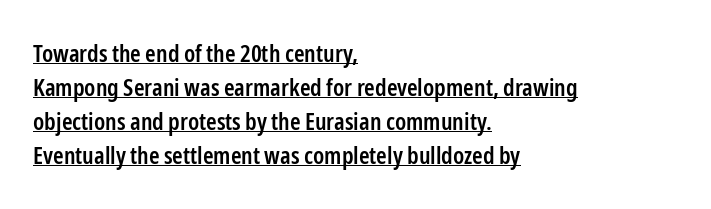
Q: Is the text bold? A: Semi-bold.
Q: Is the text italic (slanted)? A: No, it is upright.
Q: Is the text underlined? A: Yes.
Q: How is the paragraph aligned? A: Left-aligned.
Q: Is the spacing between letters normal or unusually wide? A: Normal.
Q: Is the spacing between lines tight, normal or loose? A: Normal.
